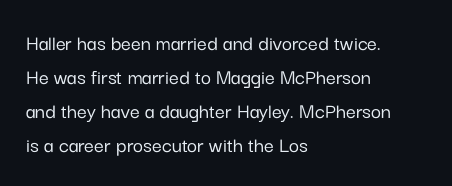
Students, observe: this is what conventionally led text looks like. This sample uses an upright cut, with every glyph sitting square on the baseline. A clean baseline with only descenders dipping below it. Each word holds together tightly as a unit, with standard inter-letter gaps.
